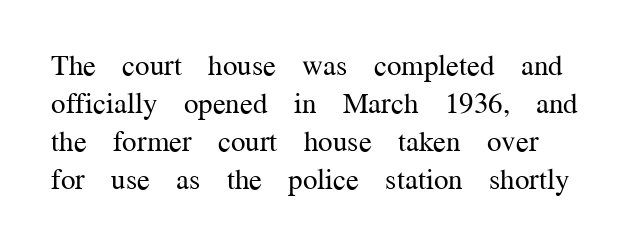
Q: Is the text bold? A: No.
Q: Is the text italic (slanted)? A: No, it is upright.
Q: Is the typeface a serif or a sans-serif typeface? A: Serif.
Q: Is the text underlined? A: No.
Q: Is the spacing between letters normal or unusually wide? A: Normal.
Q: Is the spacing between lines tight, normal or loose? A: Normal.
Q: Width (condensed, normal, or wide)? A: Normal.
Q: Stroke contrast? A: Medium.
Q: x-height? A: Medium.
Q: Monospaced? A: No.
